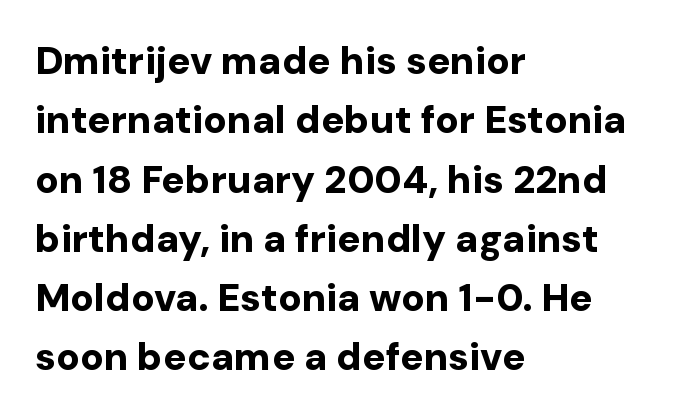
Q: Is the text bold? A: Yes.
Q: Is the text italic (slanted)? A: No, it is upright.
Q: Is the typeface a serif or a sans-serif typeface? A: Sans-serif.
Q: Is the text underlined? A: No.
Q: How is the paragraph aligned? A: Left-aligned.
Q: Is the spacing between letters normal or unusually wide? A: Normal.
Q: Is the spacing between lines tight, normal or loose? A: Normal.
Q: Width (condensed, normal, or wide)? A: Normal.
Q: Stroke contrast? A: Low.
Q: x-height? A: Medium.
Q: Monospaced? A: No.
